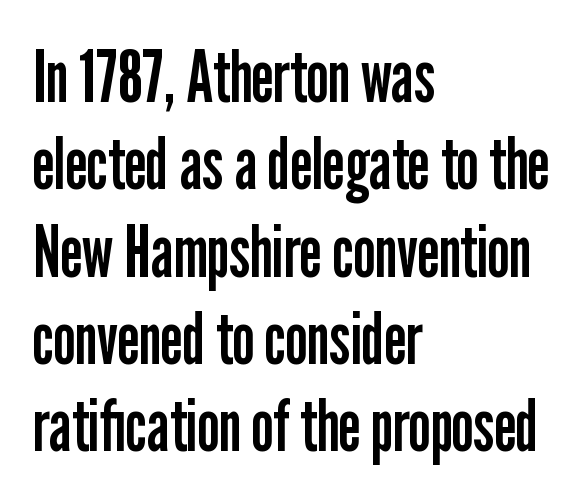
The image shows 71 px regular-weight, condensed sans-serif type, upright; set left-aligned, line spacing 1.23x, normal letter spacing, not underlined; low stroke contrast and a medium x-height.
